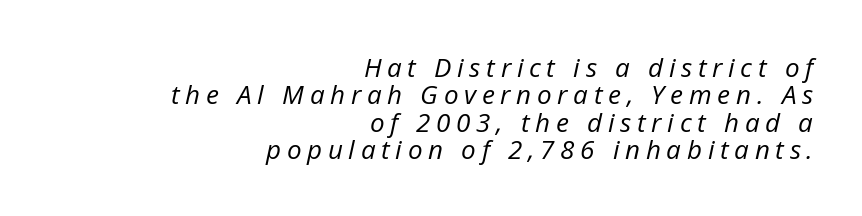
The image shows 26 px text type, italic (leaning right); set right-aligned, tight line spacing (1.05x), unusually wide letter spacing (+0.22 em), not underlined.
